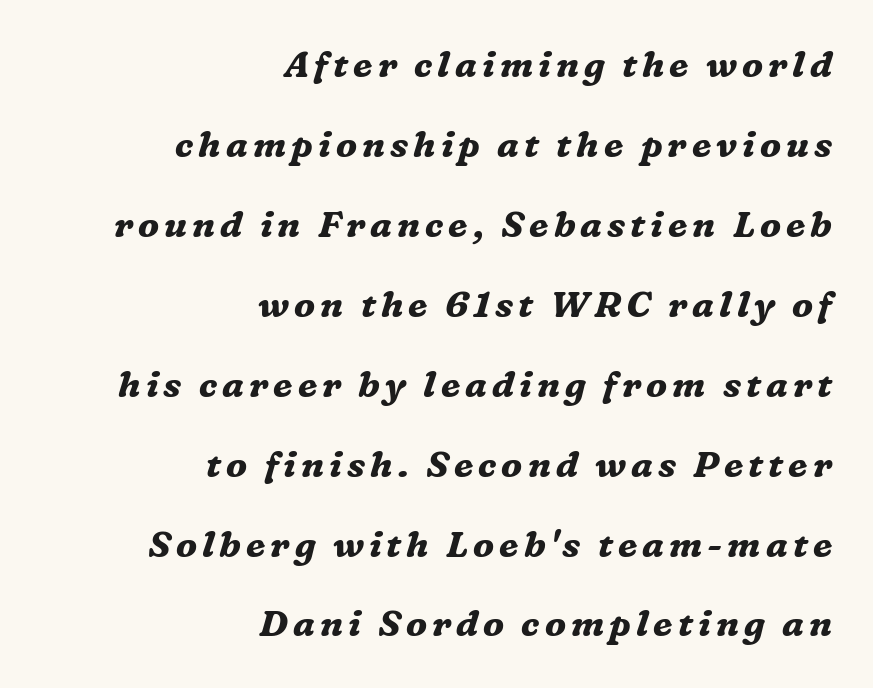
Characters are canted at an angle relative to the baseline's perpendicular. The foot of each line stays bare and open. The rendering uses a large line-height, opening up the rows. The sample has been set heavy, in full bold. A typesetter would label this face a serif.
